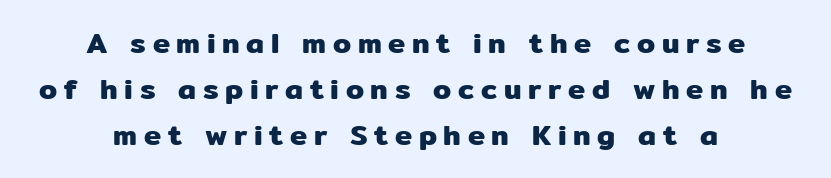
Q: Is the text italic (slanted)? A: No, it is upright.
Q: Is the typeface a serif or a sans-serif typeface? A: Sans-serif.
Q: Is the text underlined? A: No.
Q: How is the paragraph aligned? A: Centered.
Q: Is the spacing between letters normal or unusually wide? A: Unusually wide.
Q: Is the spacing between lines tight, normal or loose? A: Normal.
Q: Width (condensed, normal, or wide)? A: Normal.
Q: Stroke contrast? A: Low.
Q: x-height? A: Medium.
Q: Monospaced? A: No.
